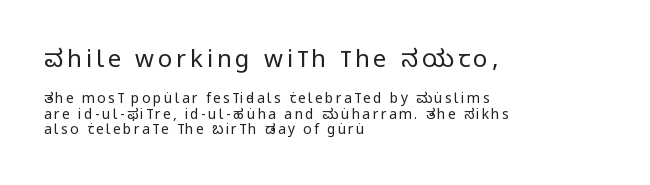
Q: Is the text bold? A: No.
Q: Is the text italic (slanted)? A: No, it is upright.
Q: Is the text underlined? A: No.
Q: How is the paragraph aligned? A: Left-aligned.
Q: Is the spacing between lines tight, normal or loose? A: Tight.
Q: Which block of text is set in a larger size, the first (top) or the second (bottom)? A: The first (top) one.
